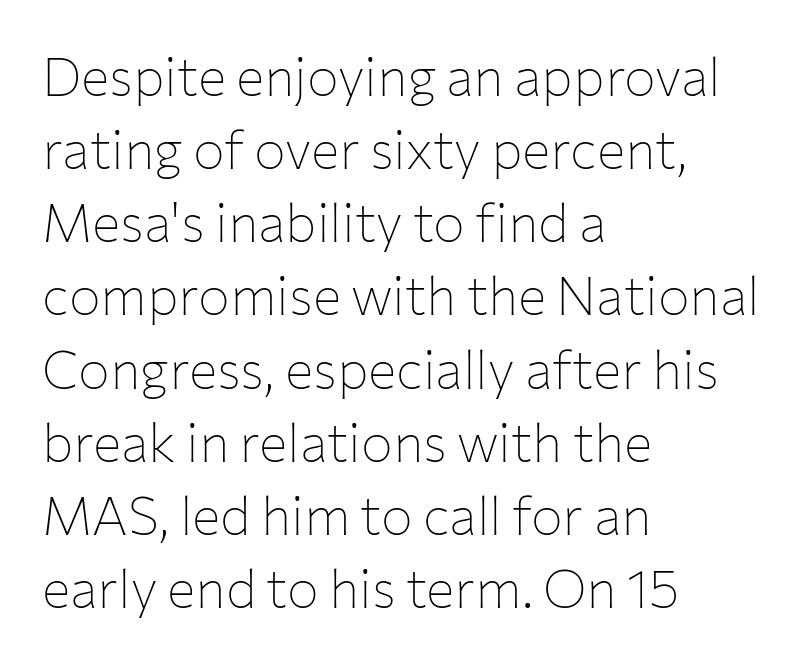
Q: Is the text bold? A: No.
Q: Is the text italic (slanted)? A: No, it is upright.
Q: Is the typeface a serif or a sans-serif typeface? A: Sans-serif.
Q: Is the text underlined? A: No.
Q: How is the paragraph aligned? A: Left-aligned.
Q: Is the spacing between letters normal or unusually wide? A: Normal.
Q: Is the spacing between lines tight, normal or loose? A: Normal.
Q: Width (condensed, normal, or wide)? A: Normal.
Q: Stroke contrast? A: Low.
Q: x-height? A: Medium.
Q: Monospaced? A: No.
